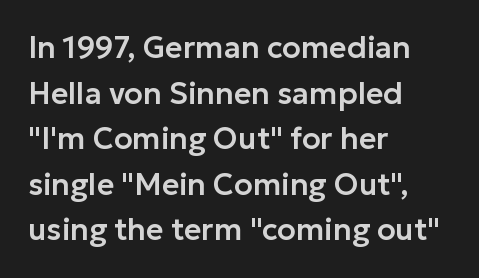
Line beginnings align vertically; line endings do not. The face used here is proportionally spaced, like ordinary book or web type. A normal amount of white space separates one row of letters from the next. Clear beneath every line of the passage. Students, note that the glyphs here touch the page at normal intervals. Font category for this specimen: sans-serif.
